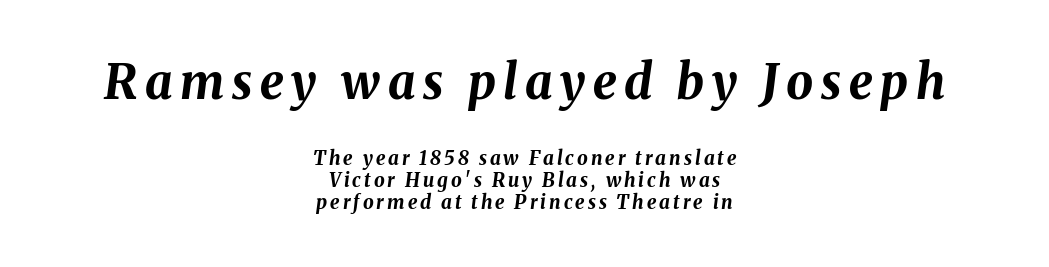
The face used here appears at its bigger size in the upper chunk. Both edges are ragged and mirror each other, which tells us the setting is centered. Note the varied advance widths — an 'i' is clearly narrower than an 'm'. Plain, unruled lines of type.
